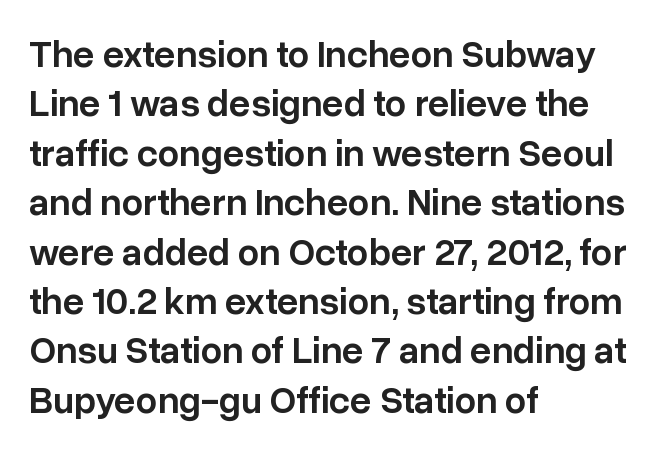
{"serif": "no", "italic": "no", "bold": "semi", "weight": "semibold", "width": "normal", "stroke_contrast": "low", "x_height": "medium", "monospaced": "no", "underline": "no", "align": "left", "line_spacing": "normal", "line_spacing_ratio": 1.3, "letter_spacing": "normal", "letter_spacing_em": 0.0, "glyph_px": 38}
